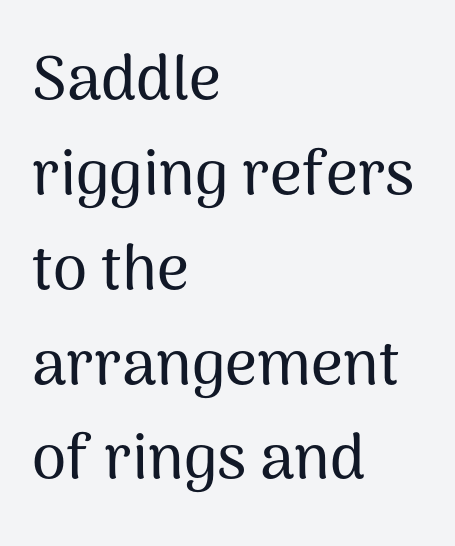
Letters rest on an invisible, unmarked baseline. These lines stack with their left ends in a neat column. Summary of vertical rhythm: regular, with standard interline spacing. Note: no serifs on the glyphs.
